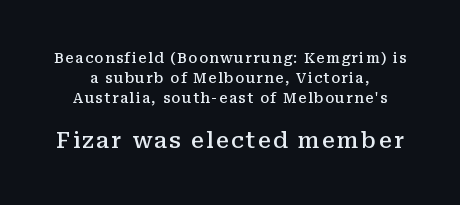
The image shows 22 px text type, upright; set centered, normal line spacing (1.42x), not underlined; the second (bottom) block is 1.57x larger.
